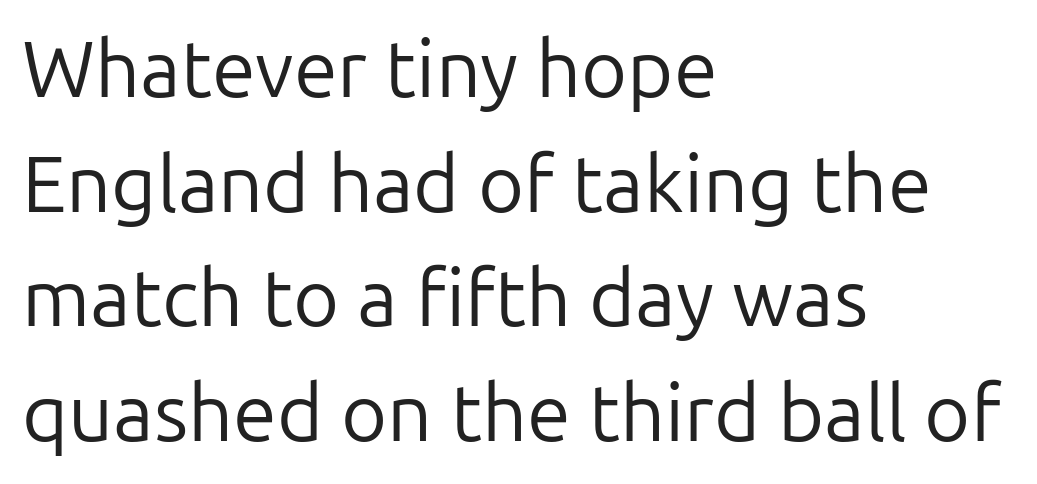
The gaps between neighbouring characters are ordinary and unremarkable. This is the regular roman posture of the typeface. Glance below the letters and you will spot only blank space. The passage shown is typeset with a sans-serif family. The cut favours lightness, reaching ordinary text weight at its darkest. Successive baselines arrive at the customary interval.
